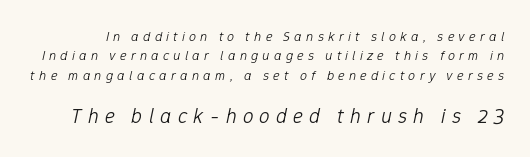
The passage shown stacks its lines at a standard gap. Larger block? The one below; the one above is distinctly smaller. Anything drawn beneath the words? Only blank space. It's the slanting kind of type.
